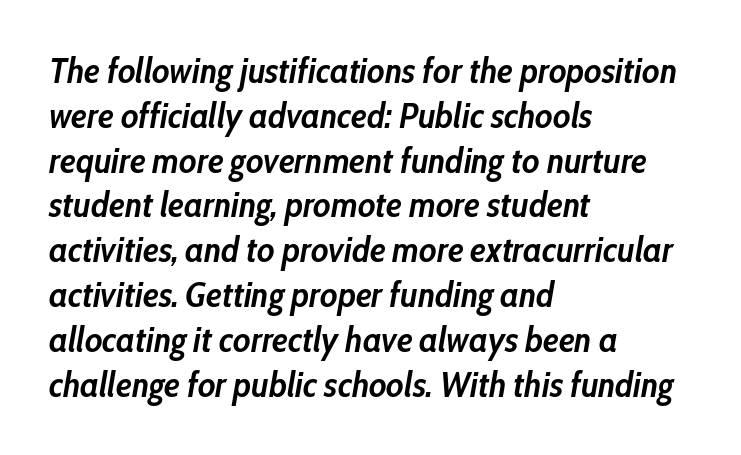
The image shows 35 px semibold, condensed type, italic (leaning right); set left-aligned, normal line spacing (1.28x), normal letter spacing, not underlined; low stroke contrast and a medium x-height.
